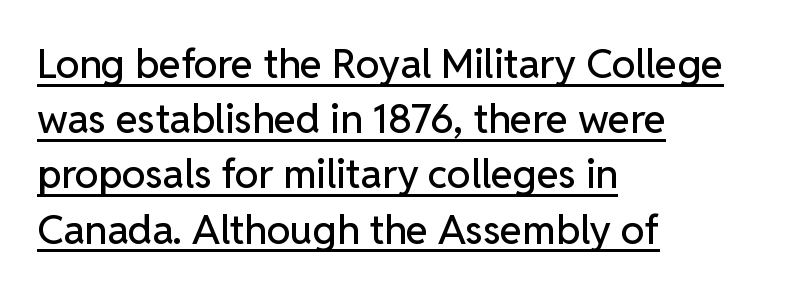
The image shows 40 px sans-serif type, upright; set left-aligned, normal line spacing (1.38x), normal letter spacing, underlined; low stroke contrast and a medium x-height.
